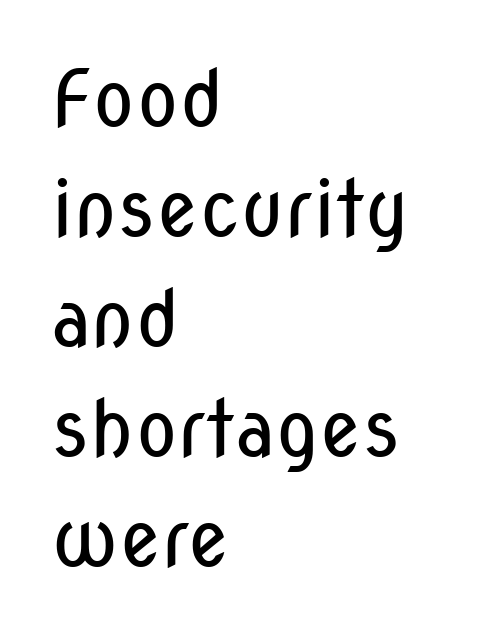
Style check: upright. Letters have the restrained weight of plain body copy at most. Honestly, the row spacing looks completely unremarkable. The text block is weighted toward the left margin, trailing off unevenly rightward. The face used here is proportionally spaced, like ordinary book or web type.
